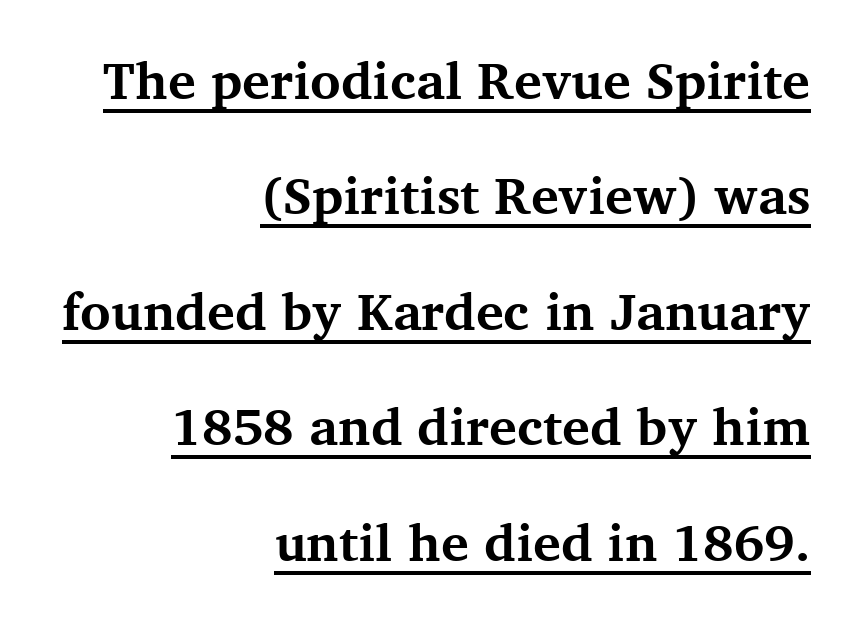
{"serif": "yes", "italic": "no", "bold": "yes", "weight": "bold", "width": "normal", "stroke_contrast": "medium", "x_height": "medium", "monospaced": "no", "underline": "yes", "align": "right", "line_spacing": "loose", "line_spacing_ratio": 2.22, "letter_spacing": "normal", "letter_spacing_em": 0.0, "glyph_px": 52}
